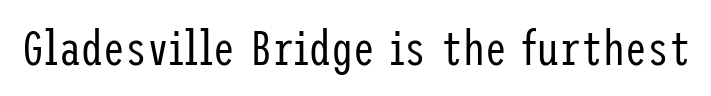
The image shows 49 px regular-weight, condensed sans-serif type, upright; set normal letter spacing, not underlined; low stroke contrast and a medium x-height.
